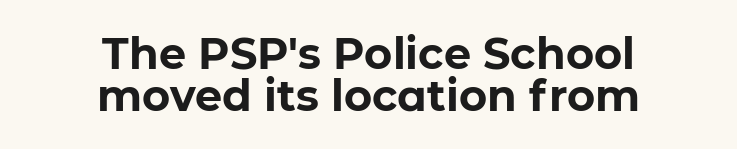
The letters sit at their default tracking, neither squeezed nor spread. Reading down the column, the eye jumps only a short way to each next line. Upright lettering throughout. Proportional: the letters do not fall into vertical columns. Compared with a flush-left layout, this one balances lines on the center instead. Compared with an ordinary text face, these strokes are far heavier — a full bold.
